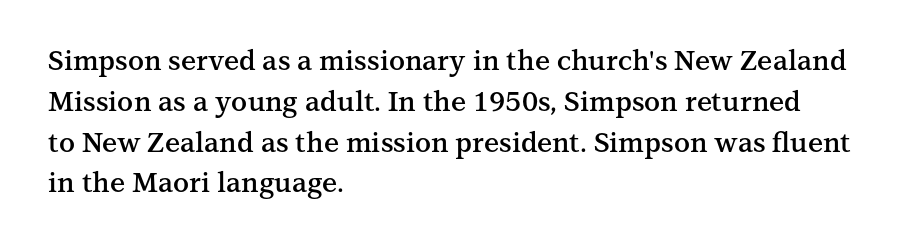
{"italic": "no", "bold": "semi", "underline": "no", "align": "left", "line_spacing": "normal", "line_spacing_ratio": 1.51, "letter_spacing": "normal", "letter_spacing_em": 0.0, "glyph_px": 27}
